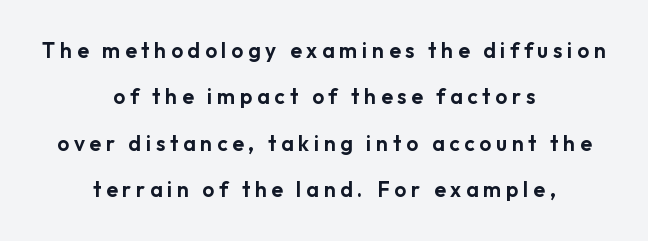
The gaps between neighbouring characters are conspicuously large. Beneath every word, the page is bare. Does the copy run flush right? No — it is centered line by line. These lines stand farther apart than default settings would place them.
